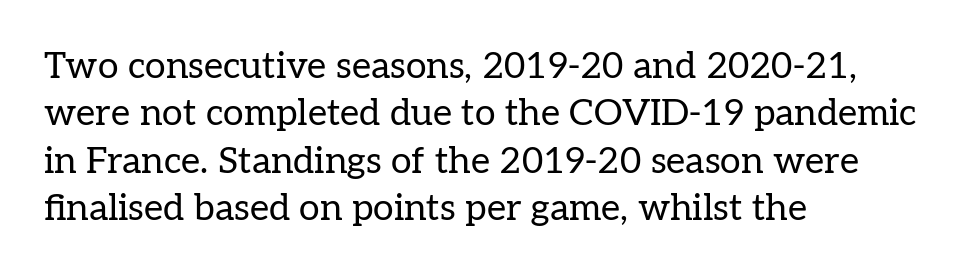
The image shows 37 px regular-weight serif type, upright; set left-aligned, normal line spacing (1.28x), normal letter spacing, not underlined; low stroke contrast and a medium x-height.
